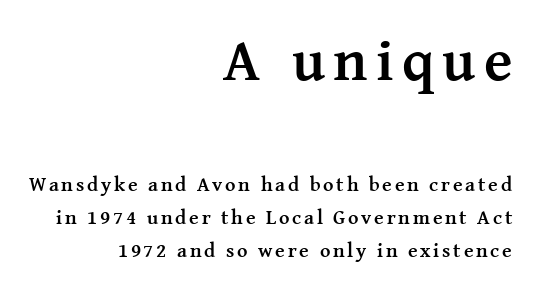
Q: Is the text bold? A: Yes.
Q: Is the text italic (slanted)? A: No, it is upright.
Q: Is the typeface a serif or a sans-serif typeface? A: Serif.
Q: Is the text underlined? A: No.
Q: How is the paragraph aligned? A: Right-aligned.
Q: Is the spacing between lines tight, normal or loose? A: Normal.
Q: Which block of text is set in a larger size, the first (top) or the second (bottom)? A: The first (top) one.
Q: Width (condensed, normal, or wide)? A: Normal.
Q: Stroke contrast? A: Medium.
Q: x-height? A: Medium.
Q: Monospaced? A: No.
